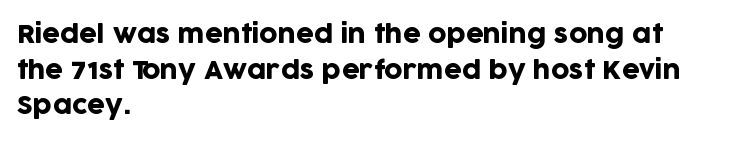
Q: Is the text italic (slanted)? A: No, it is upright.
Q: Is the text underlined? A: No.
Q: How is the paragraph aligned? A: Left-aligned.
Q: Is the spacing between letters normal or unusually wide? A: Normal.
Q: Is the spacing between lines tight, normal or loose? A: Normal.
